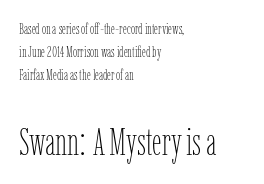
The image shows 38 px thin, condensed type, upright; set left-aligned, normal line spacing (1.52x), normal letter spacing, not underlined; the second (bottom) block is 2.53x larger; low stroke contrast and a medium x-height.
